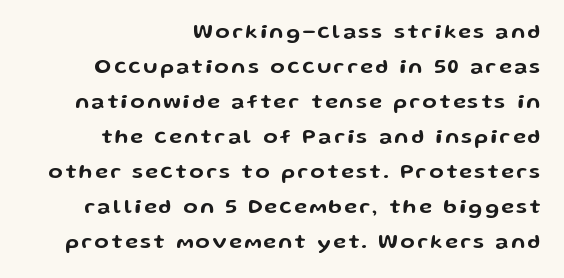
{"italic": "no", "underline": "no", "align": "right", "line_spacing": "normal", "line_spacing_ratio": 1.67, "glyph_px": 21}
